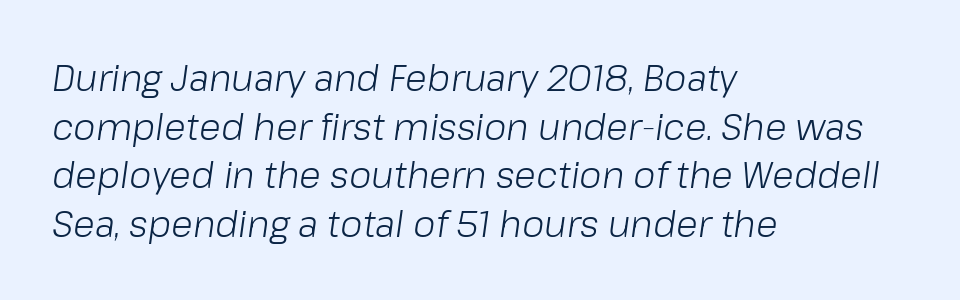
Q: Is the text bold? A: No.
Q: Is the text italic (slanted)? A: Yes, it leans right by about 8 degrees.
Q: Is the text underlined? A: No.
Q: How is the paragraph aligned? A: Left-aligned.
Q: Is the spacing between letters normal or unusually wide? A: Normal.
Q: Is the spacing between lines tight, normal or loose? A: Normal.
Q: Width (condensed, normal, or wide)? A: Normal.
Q: Stroke contrast? A: Low.
Q: x-height? A: Medium.
Q: Monospaced? A: No.
